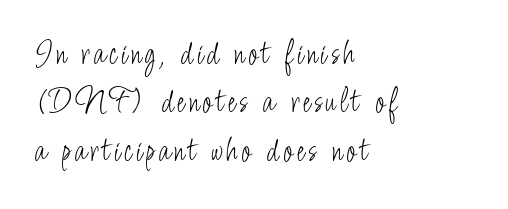
The image shows 35 px light, condensed sans-serif type; set left-aligned, normal line spacing (1.38x), not underlined; low stroke contrast and a small x-height.
